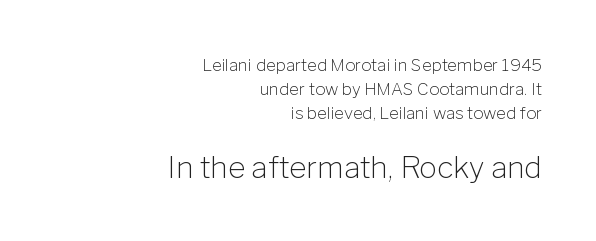
Q: Is the text bold? A: No.
Q: Is the text italic (slanted)? A: No, it is upright.
Q: Is the typeface a serif or a sans-serif typeface? A: Sans-serif.
Q: Is the text underlined? A: No.
Q: How is the paragraph aligned? A: Right-aligned.
Q: Is the spacing between letters normal or unusually wide? A: Normal.
Q: Is the spacing between lines tight, normal or loose? A: Normal.
Q: Which block of text is set in a larger size, the first (top) or the second (bottom)? A: The second (bottom) one.
Q: Width (condensed, normal, or wide)? A: Normal.
Q: Stroke contrast? A: Low.
Q: x-height? A: Medium.
Q: Monospaced? A: No.
